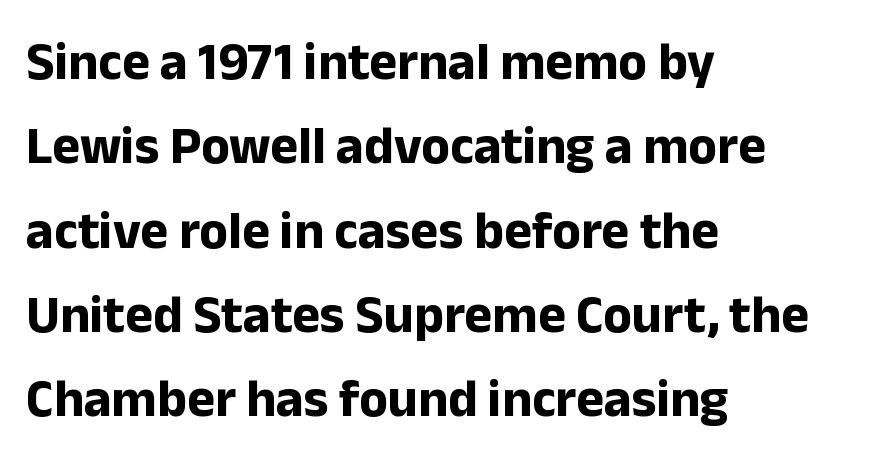
Compared with a centered layout, this one pins lines to the left instead. Rendered with straight, roman letterforms. The face used here is proportionally spaced, like ordinary book or web type. Does extra space separate the letters? No, they use regular spacing. Rule under the text: the space is simply empty.
